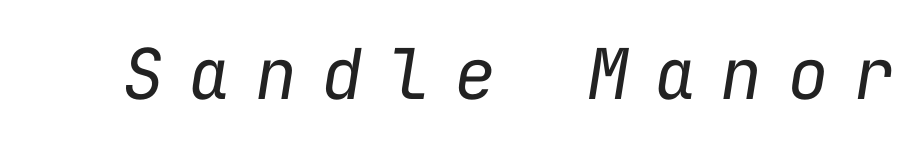
Q: Is the text bold? A: No.
Q: Is the text italic (slanted)? A: Yes, it leans right by about 9 degrees.
Q: Is the text underlined? A: No.
Q: Is the spacing between letters normal or unusually wide? A: Unusually wide.
Q: Width (condensed, normal, or wide)? A: Normal.
Q: Stroke contrast? A: Low.
Q: x-height? A: Medium.
Q: Monospaced? A: Yes.
